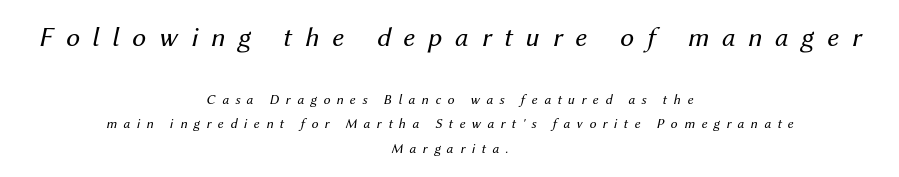
The image shows 28 px regular-weight type, italic (leaning right); set centered, line spacing 1.74x, unusually wide letter spacing (+0.46 em), not underlined; the first (top) block is 2.0x larger; medium stroke contrast and a medium x-height.
